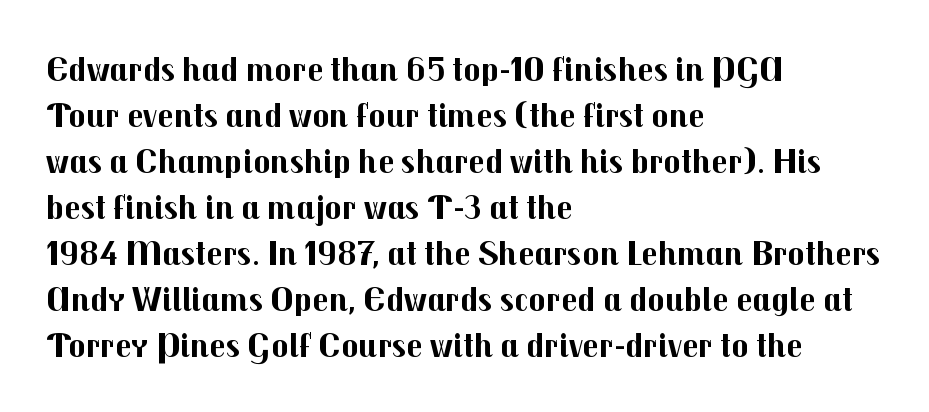
The image shows 36 px bold sans-serif type, upright; set left-aligned, normal line spacing (1.28x), normal letter spacing, not underlined; medium stroke contrast and a medium x-height.
